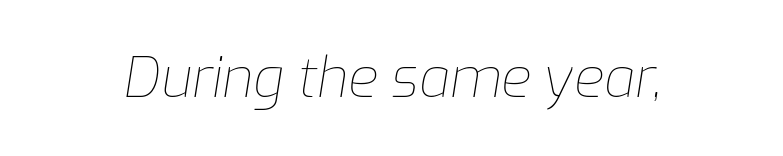
Q: Is the text bold? A: No.
Q: Is the text italic (slanted)? A: Yes, it leans right by about 9 degrees.
Q: Is the text underlined? A: No.
Q: Is the spacing between letters normal or unusually wide? A: Normal.
Q: Width (condensed, normal, or wide)? A: Normal.
Q: Stroke contrast? A: Low.
Q: x-height? A: Medium.
Q: Monospaced? A: No.
